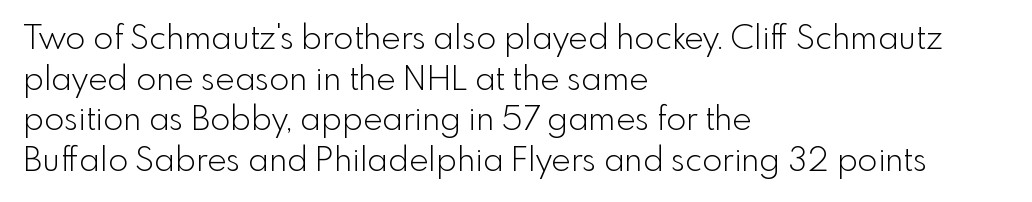
The image shows 33 px light sans-serif type, upright; set left-aligned, line spacing 1.23x, normal letter spacing, not underlined; a small x-height.
